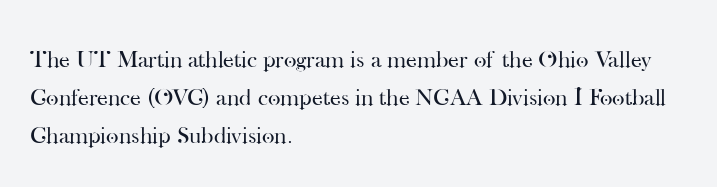
{"italic": "no", "bold": "no", "underline": "no", "align": "left", "line_spacing": "normal", "line_spacing_ratio": 1.59, "letter_spacing": "normal", "letter_spacing_em": 0.0, "glyph_px": 24}
